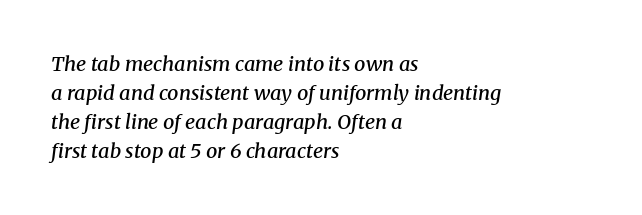
The image shows 20 px text type, italic (leaning right); set left-aligned, normal line spacing (1.45x), normal letter spacing, not underlined.
